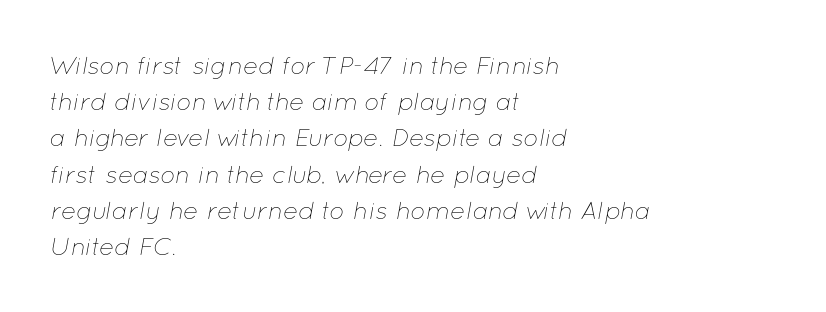
Letter spacing: default. This reads as an unemphasized weight, regular at the heaviest. Underlining? Definitely not there. You can tell it's italic because the verticals aren't actually vertical. The rendering anchors every line to the left-hand side.
